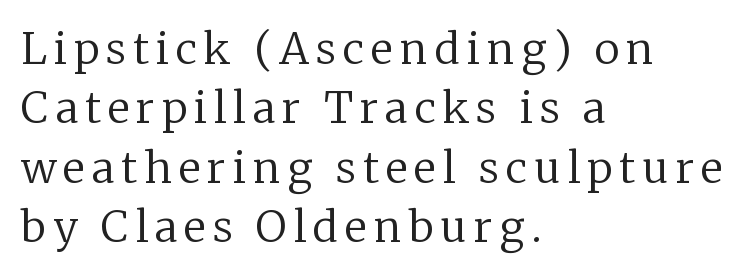
Nothing heavy about these letters — not bold at all. Old-style or modern, the face here clearly has serifs. The vertical gap from one line to the next is medium. Only glyphs here, with clear space below each row. Visually the block forms a straight wall on the left and a jagged coastline on the right. Every stem runs plumb, perpendicular to the baseline.
